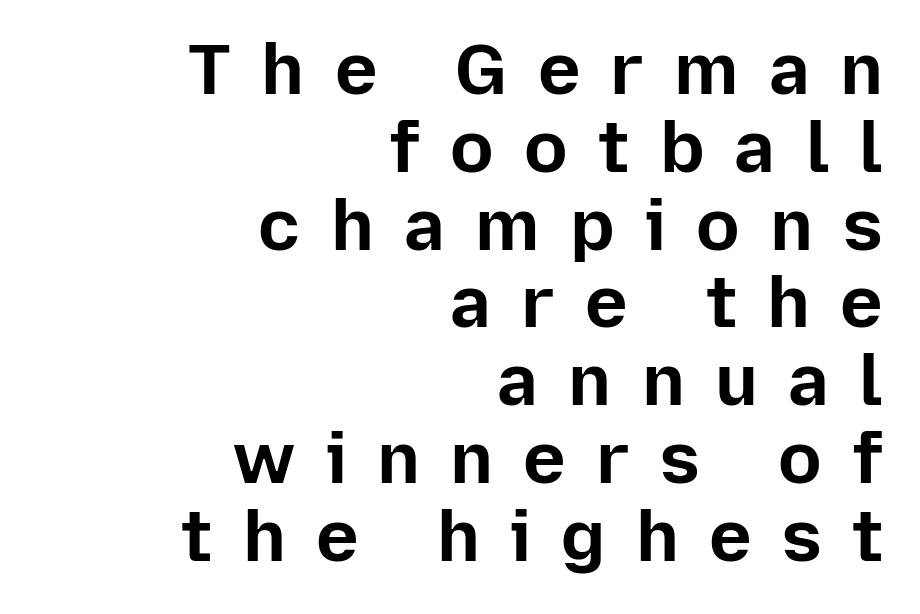
The image shows 72 px bold sans-serif type, upright; set right-aligned, tight line spacing (1.08x), unusually wide letter spacing (+0.42 em), not underlined; low stroke contrast and a medium x-height.
